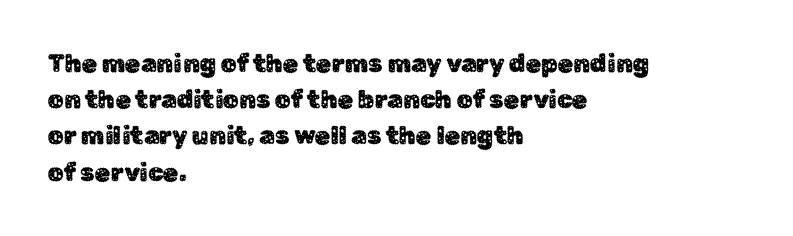
{"italic": "no", "underline": "no", "align": "left", "line_spacing": "normal", "line_spacing_ratio": 1.45, "letter_spacing": "normal", "letter_spacing_em": 0.0, "glyph_px": 25}
